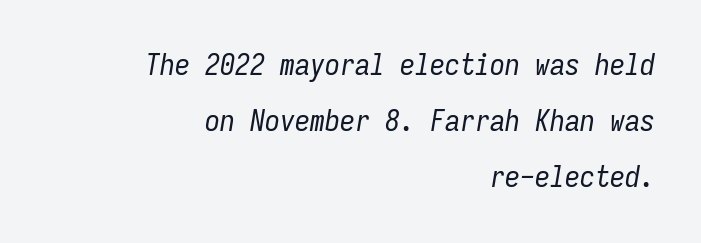
The image shows 30 px regular-weight, condensed type, italic (leaning right), monospaced; set right-aligned, line spacing 1.87x, normal letter spacing, not underlined; low stroke contrast and a medium x-height.
